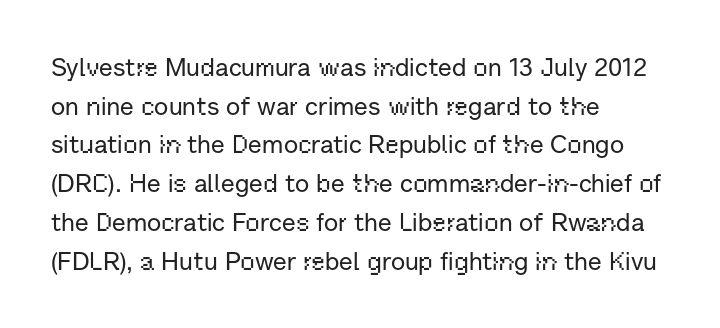
Inter-character spacing is left at the font's built-in metrics. Quick note: underline off. Horizontal alignment here is leftward, the default for most running prose. Posture: vertical. Line spacing here is normal.
